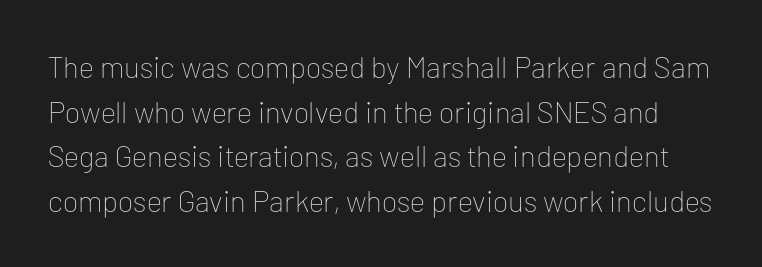
{"serif": "no", "italic": "no", "bold": "no", "weight": "thin", "width": "normal", "stroke_contrast": "low", "x_height": "medium", "monospaced": "no", "underline": "no", "line_spacing": "normal", "line_spacing_ratio": 1.49, "letter_spacing": "normal", "letter_spacing_em": 0.0, "glyph_px": 30}
